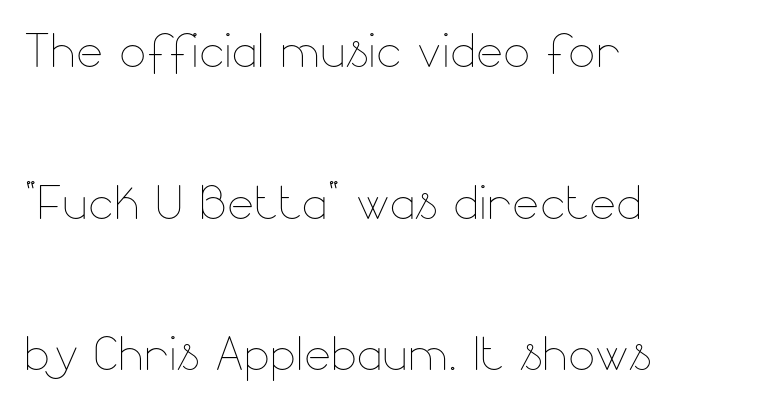
It's the straight-up-and-down kind of type. The rendering uses natural spacing where letterforms have individual widths. Type without underlining. One glance says open: line gaps are wider than usual. Is the letter spacing exaggerated? No — it looks like the ordinary default. The passage is arranged the way most books set body copy — flush left.
